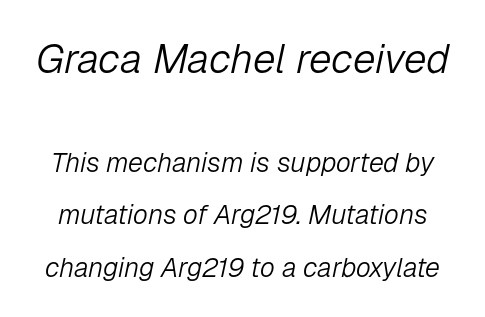
The image shows 41 px light type, italic (leaning right); set loose line spacing (1.95x), normal letter spacing, not underlined; the first (top) block is 1.52x larger; low stroke contrast and a medium x-height.
